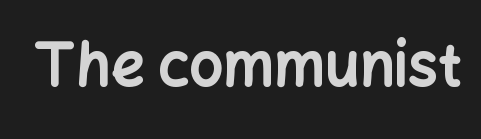
The zone under the glyphs is completely vacant. The designer went with a sans here, leaving each stem footless. A full-strength bold gives these letters their thick strokes. Is there any slant? The stems are plumb. You could not count columns in this text — the font is proportionally spaced.
